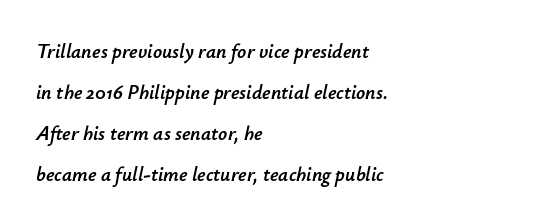
{"italic": "yes", "lean": "right", "slant_degrees": 12, "underline": "no", "align": "left", "line_spacing": "loose", "line_spacing_ratio": 2.05, "letter_spacing": "normal", "letter_spacing_em": 0.0, "glyph_px": 20}
